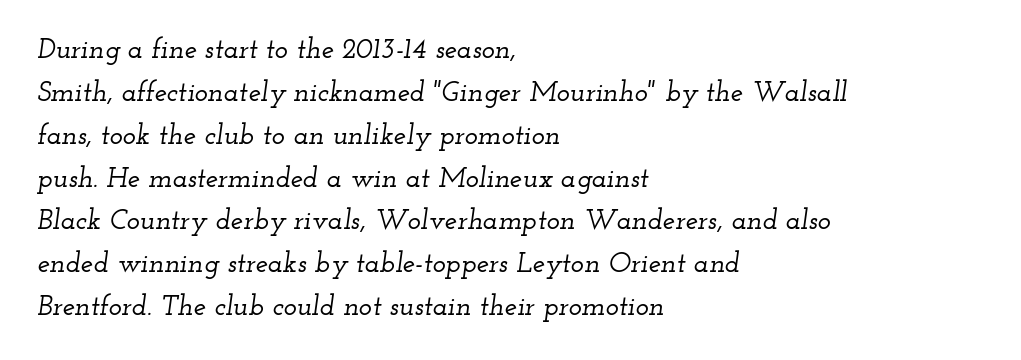
The face used here is seriffed, in the tradition of book romans. The tracking reads as untouched default to a designer's eye. Here the designer chose a conventional face with non-uniform glyph widths. Slanted lettering throughout. Vertical spacing — default.
